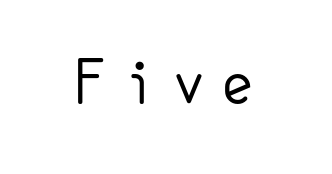
The image shows 58 px regular-weight sans-serif type, upright; set unusually wide letter spacing (+0.22 em), not underlined; low stroke contrast and a small x-height.
